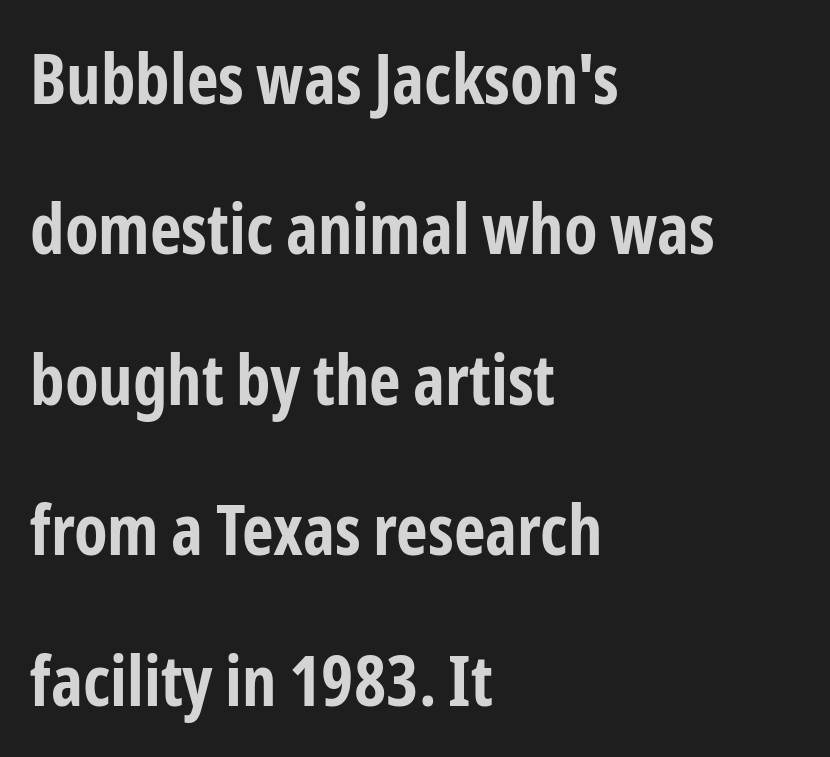
Q: Is the text bold? A: Yes.
Q: Is the text italic (slanted)? A: No, it is upright.
Q: Is the typeface a serif or a sans-serif typeface? A: Sans-serif.
Q: Is the text underlined? A: No.
Q: How is the paragraph aligned? A: Left-aligned.
Q: Is the spacing between letters normal or unusually wide? A: Normal.
Q: Is the spacing between lines tight, normal or loose? A: Loose.
Q: Width (condensed, normal, or wide)? A: Condensed.
Q: Stroke contrast? A: Low.
Q: x-height? A: Medium.
Q: Monospaced? A: No.
